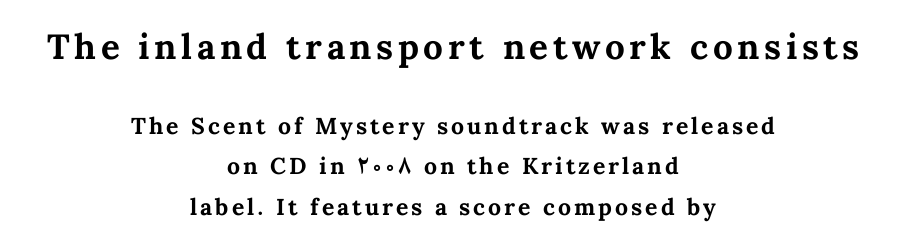
Plenty of ink on the page — the face is bold. The face used here is proportionally spaced, like ordinary book or web type. Bigger letters appear in the top chunk; the bottom chunk is reduced. If you drew a line through each stem, it would be perfectly vertical. Lines of text with bare space underneath.
